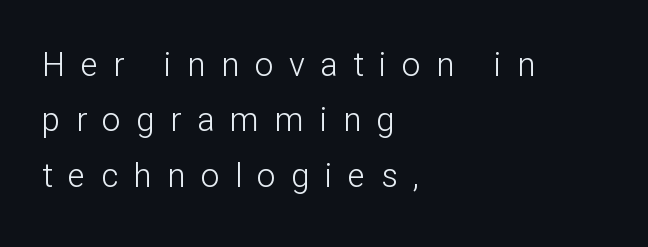
Q: Is the text bold? A: No.
Q: Is the text italic (slanted)? A: No, it is upright.
Q: Is the typeface a serif or a sans-serif typeface? A: Sans-serif.
Q: Is the text underlined? A: No.
Q: How is the paragraph aligned? A: Left-aligned.
Q: Is the spacing between letters normal or unusually wide? A: Unusually wide.
Q: Is the spacing between lines tight, normal or loose? A: Normal.
Q: Width (condensed, normal, or wide)? A: Normal.
Q: Stroke contrast? A: Low.
Q: x-height? A: Medium.
Q: Monospaced? A: No.
